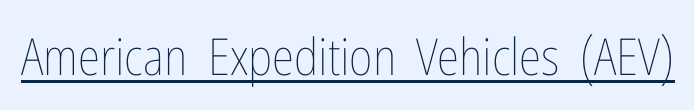
Underlined type. The gaps between neighbouring characters are ordinary and unremarkable. The cut favours lightness, reaching ordinary text weight at its darkest. The type sits square on the baseline with zero lean. The face used here is proportionally spaced, like ordinary book or web type.
